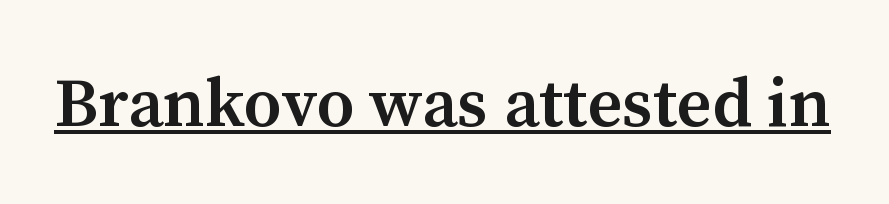
The image shows 69 px semibold serif type, upright; set normal letter spacing, underlined; medium stroke contrast and a medium x-height.
